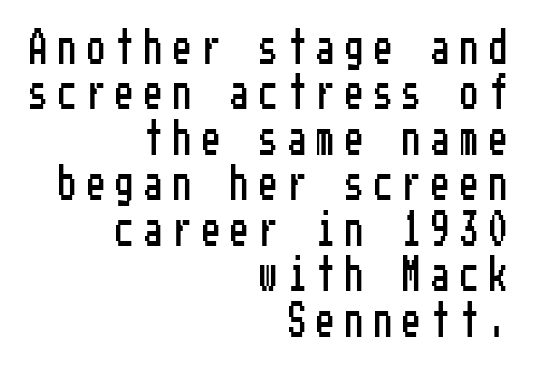
Q: Is the text italic (slanted)? A: No, it is upright.
Q: Is the typeface a serif or a sans-serif typeface? A: Sans-serif.
Q: Is the text underlined? A: No.
Q: How is the paragraph aligned? A: Right-aligned.
Q: Is the spacing between letters normal or unusually wide? A: Unusually wide.
Q: Is the spacing between lines tight, normal or loose? A: Normal.
Q: Width (condensed, normal, or wide)? A: Condensed.
Q: Stroke contrast? A: Low.
Q: x-height? A: Medium.
